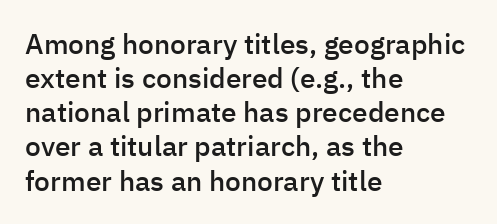
Q: Is the text bold? A: Semi-bold.
Q: Is the text italic (slanted)? A: No, it is upright.
Q: Is the typeface a serif or a sans-serif typeface? A: Sans-serif.
Q: Is the text underlined? A: No.
Q: How is the paragraph aligned? A: Left-aligned.
Q: Is the spacing between letters normal or unusually wide? A: Normal.
Q: Width (condensed, normal, or wide)? A: Normal.
Q: Stroke contrast? A: Low.
Q: x-height? A: Medium.
Q: Monospaced? A: No.
